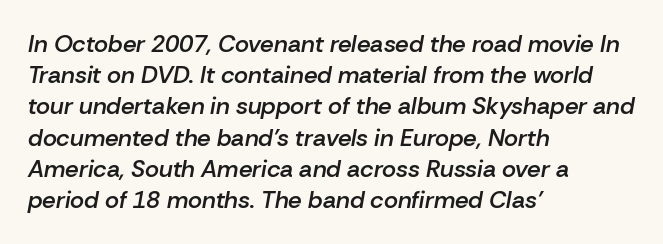
The specimen reads as italic at a glance. The lines are quadded left. The passage shown is semibold, sitting just below true bold. Regular leading. Type without underlining.
